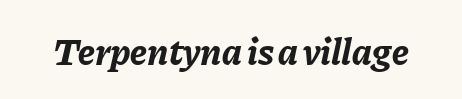
Q: Is the text bold? A: Yes.
Q: Is the text italic (slanted)? A: Yes, it leans right by about 11 degrees.
Q: Is the text underlined? A: No.
Q: Is the spacing between letters normal or unusually wide? A: Normal.
Q: Width (condensed, normal, or wide)? A: Normal.
Q: Stroke contrast? A: Low.
Q: x-height? A: Medium.
Q: Monospaced? A: No.
